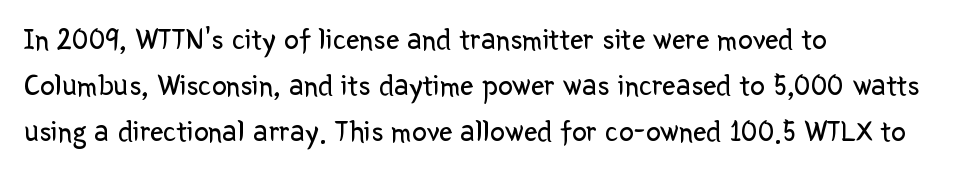
The image shows 30 px regular-weight sans-serif type, upright; set left-aligned, normal line spacing (1.54x), normal letter spacing, not underlined; low stroke contrast and a medium x-height.
